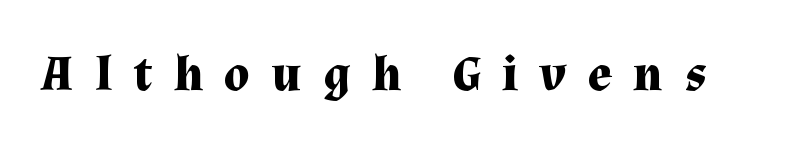
{"serif": "yes", "italic": "no", "bold": "yes", "weight": "bold", "width": "normal", "stroke_contrast": "medium", "x_height": "medium", "monospaced": "no", "underline": "no", "letter_spacing": "wide", "letter_spacing_em": 0.43, "glyph_px": 50}
